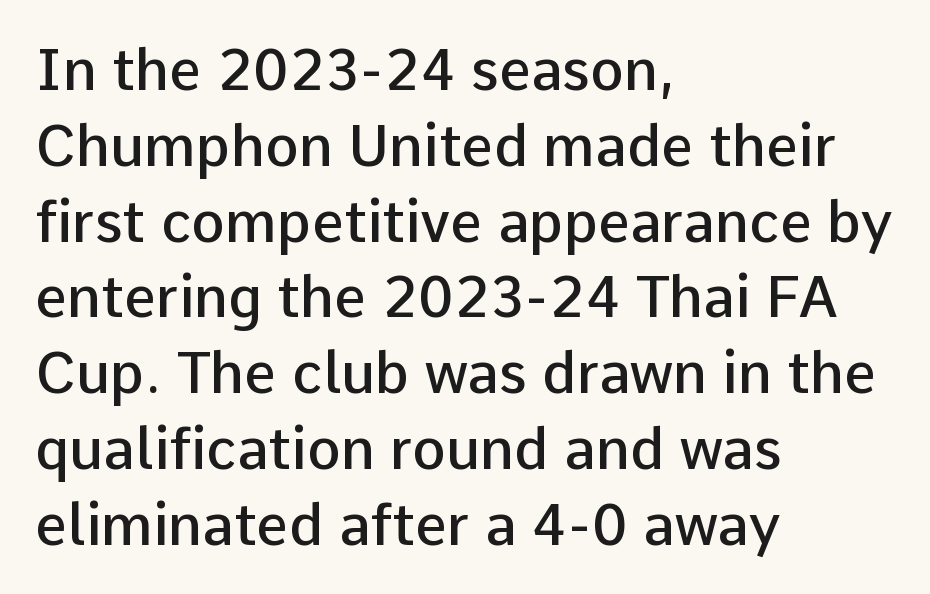
{"serif": "no", "italic": "no", "bold": "semi", "weight": "semibold", "width": "normal", "stroke_contrast": "low", "x_height": "medium", "monospaced": "no", "underline": "no", "align": "left", "line_spacing": "normal", "line_spacing_ratio": 1.33, "letter_spacing": "normal", "letter_spacing_em": 0.0, "glyph_px": 57}
